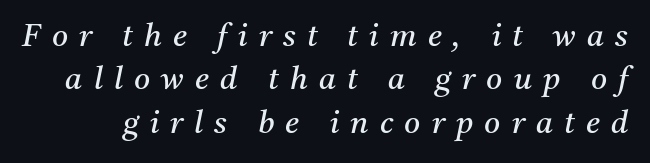
The image shows 31 px regular-weight serif type, italic (leaning right); set normal line spacing (1.4x), unusually wide letter spacing (+0.36 em), not underlined; medium stroke contrast and a medium x-height.
